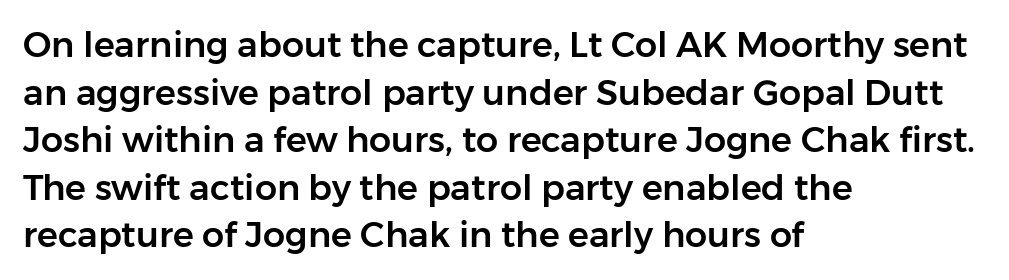
{"serif": "no", "italic": "no", "width": "normal", "stroke_contrast": "low", "x_height": "medium", "monospaced": "no", "underline": "no", "align": "left", "line_spacing": "normal", "line_spacing_ratio": 1.36, "letter_spacing": "normal", "letter_spacing_em": 0.0, "glyph_px": 35}
